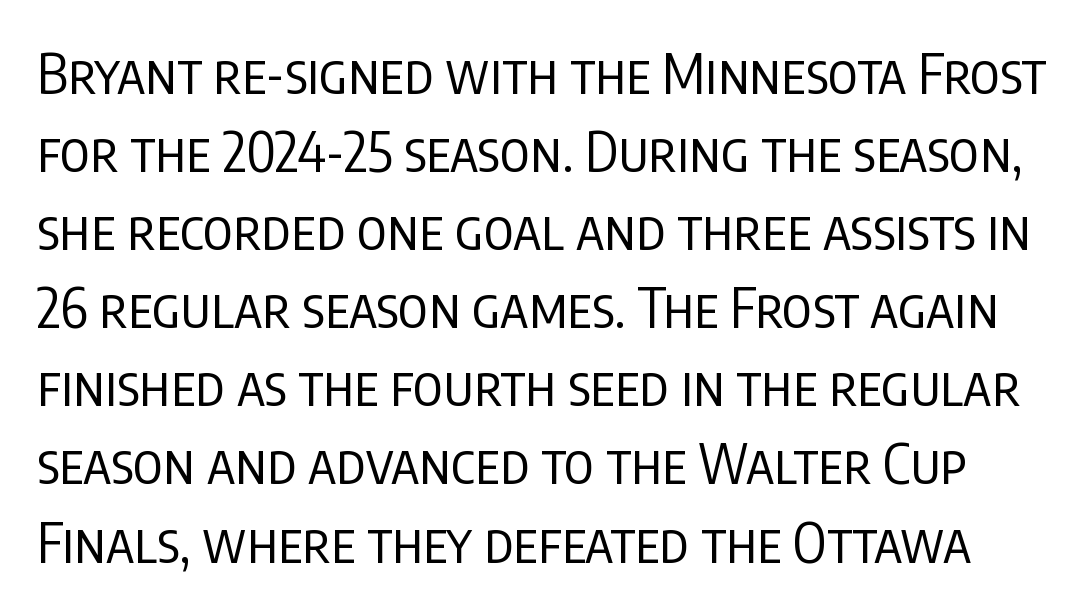
The image shows 55 px regular-weight, condensed sans-serif type, upright; set normal line spacing (1.42x), normal letter spacing, not underlined; low stroke contrast and a large x-height.
